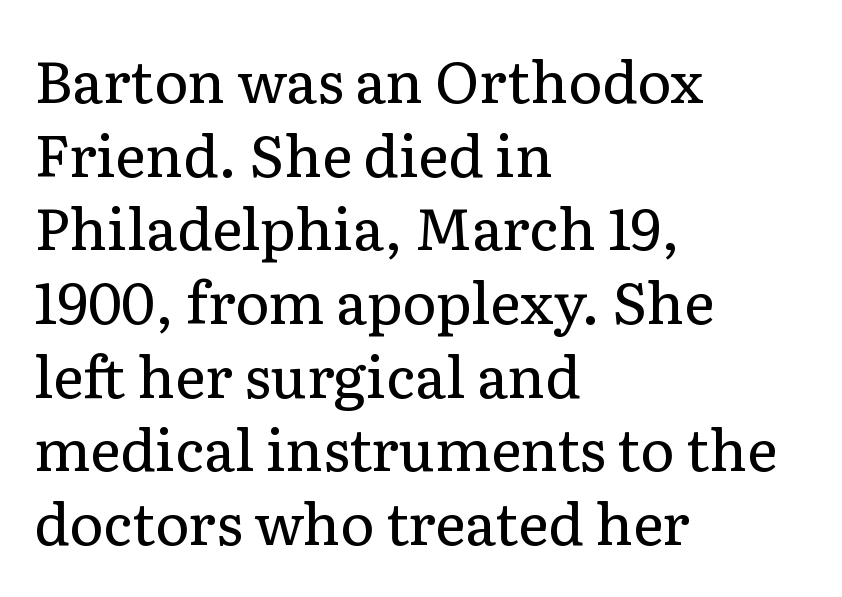
Honestly, the row spacing looks completely unremarkable. This rendering leaves character spacing at its baseline value. The lettering stays uniformly vertical, giving the passage a roman look. The passage is arranged the way most books set body copy — flush left.
